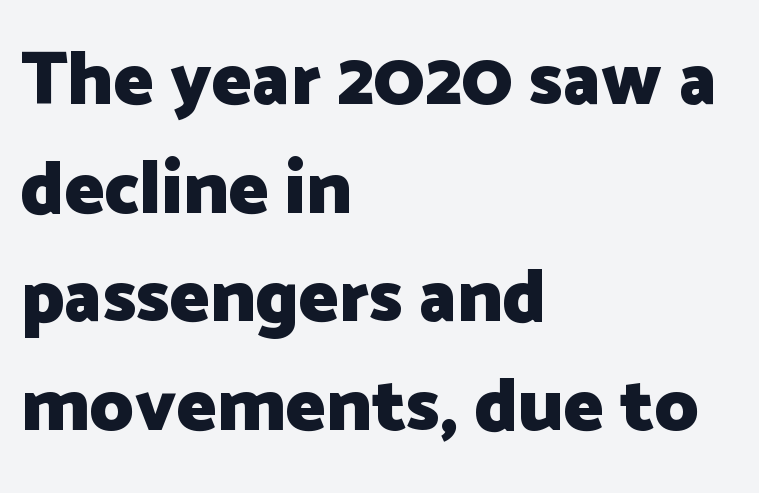
Here the designer chose a conventional face with non-uniform glyph widths. The characters display no serif detailing; their extremities are plain. Compared with a centered layout, this one pins lines to the left instead. The axis of the letterforms is exactly vertical. Glyph-to-glyph distance matches everyday printed text.
